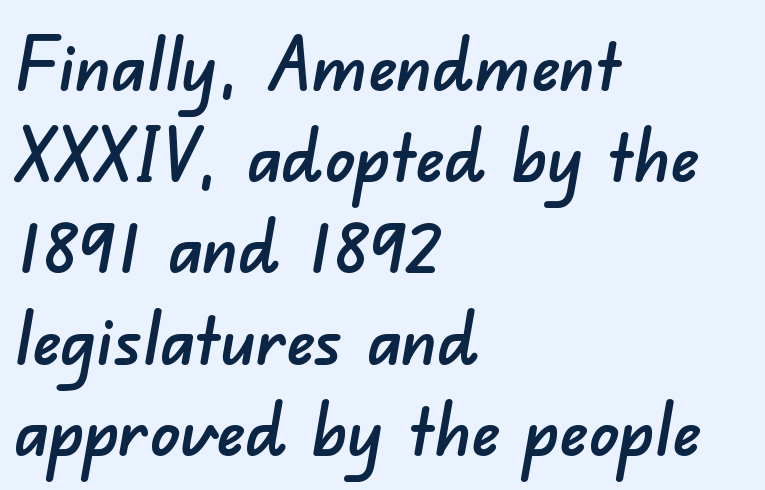
The image shows 73 px sans-serif type; set left-aligned, normal line spacing (1.25x), normal letter spacing, not underlined; low stroke contrast and a small x-height.
